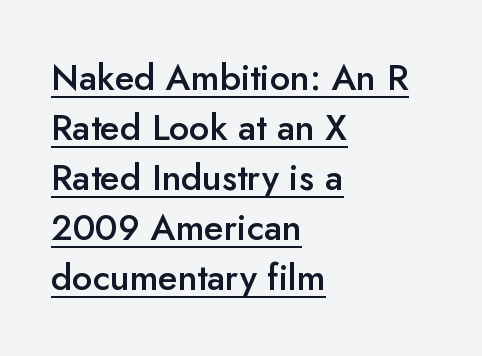
Here the designer chose a conventional face with non-uniform glyph widths. Line starts are locked; line ends wander. In terms of leading, this rendering sits right in the middle. Ascenders rise straight up at ninety degrees.
